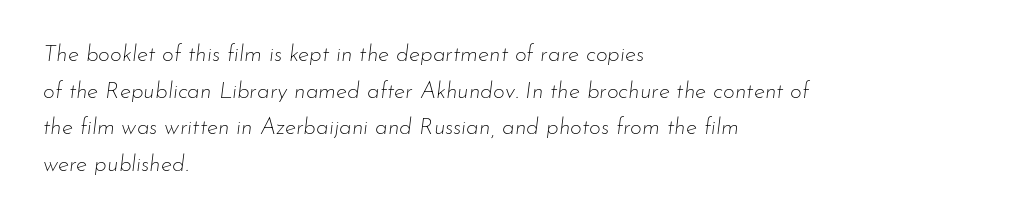
{"italic": "yes", "lean": "right", "slant_degrees": 7, "bold": "no", "underline": "no", "align": "left", "line_spacing": "normal", "line_spacing_ratio": 1.59, "letter_spacing": "normal", "letter_spacing_em": 0.0, "glyph_px": 23}
